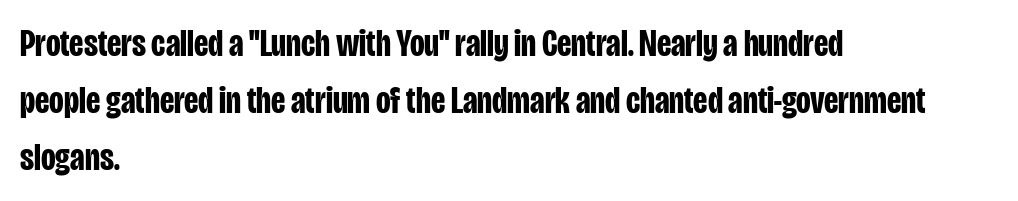
Q: Is the text bold? A: Yes.
Q: Is the text italic (slanted)? A: No, it is upright.
Q: Is the typeface a serif or a sans-serif typeface? A: Sans-serif.
Q: Is the text underlined? A: No.
Q: How is the paragraph aligned? A: Left-aligned.
Q: Is the spacing between letters normal or unusually wide? A: Normal.
Q: Is the spacing between lines tight, normal or loose? A: Normal.
Q: Width (condensed, normal, or wide)? A: Condensed.
Q: Stroke contrast? A: Low.
Q: x-height? A: Large.
Q: Monospaced? A: No.
